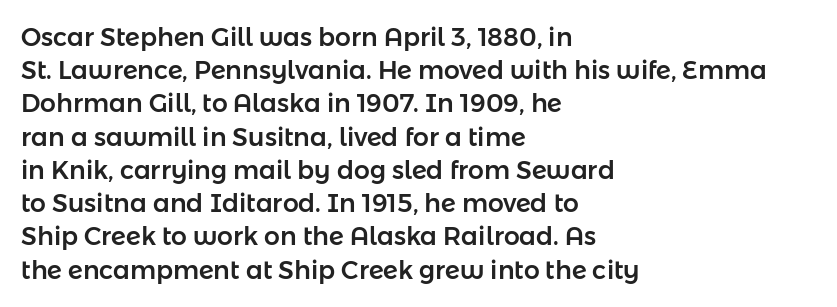
Q: Is the text italic (slanted)? A: No, it is upright.
Q: Is the text underlined? A: No.
Q: How is the paragraph aligned? A: Left-aligned.
Q: Is the spacing between letters normal or unusually wide? A: Normal.
Q: Is the spacing between lines tight, normal or loose? A: Normal.
